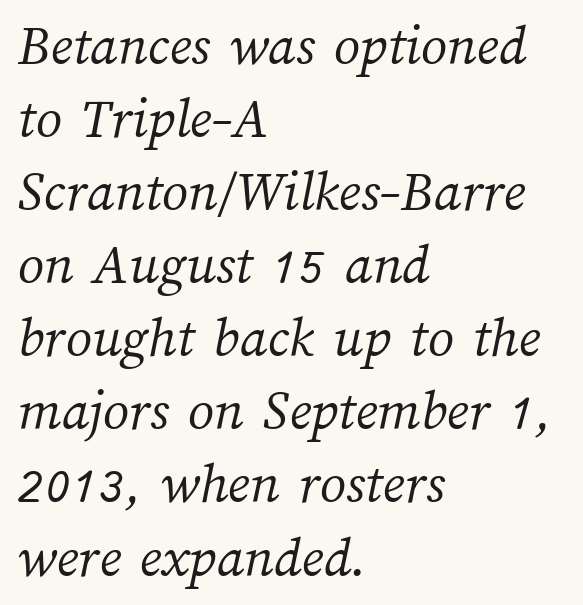
{"bold": "no", "weight": "light", "width": "normal", "stroke_contrast": "medium", "x_height": "medium", "monospaced": "no", "underline": "no", "align": "left", "line_spacing": "normal", "line_spacing_ratio": 1.26, "letter_spacing": "normal", "letter_spacing_em": 0.0, "glyph_px": 58}
